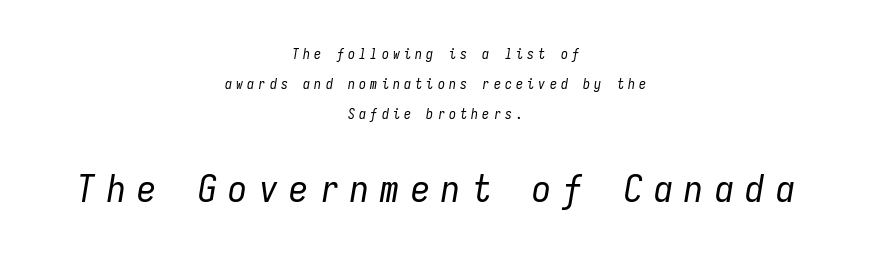
Looks like terminal output: every glyph gets an equal slot. The block sitting lower on the canvas is the one with enlarged characters. Widely set lines give the paragraph a tall, airy silhouette. Loose tracking; the words dissolve into strings of separated letters.
